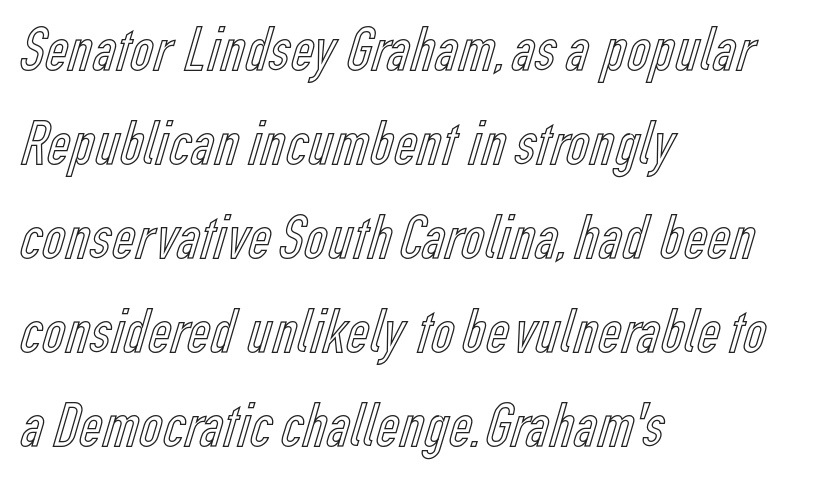
The image shows 64 px condensed type; set left-aligned, normal line spacing (1.47x), normal letter spacing, not underlined; a medium x-height.
